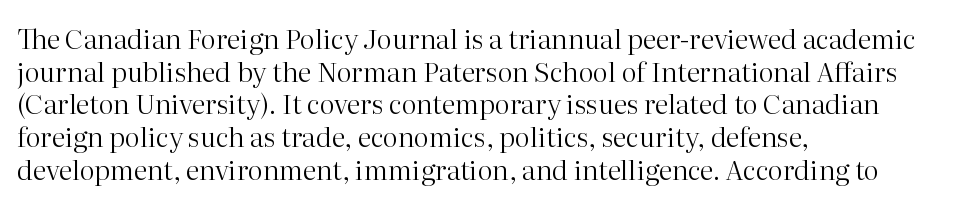
What stands out about the letter spacing? Nothing — it is the standard amount. This is not heavy type; no bold has been used. Just letters on the line, the space beneath them empty. Notice how the stems are strictly vertical — no italics here. This rendering uses left alignment, leaving the right contour irregular.
